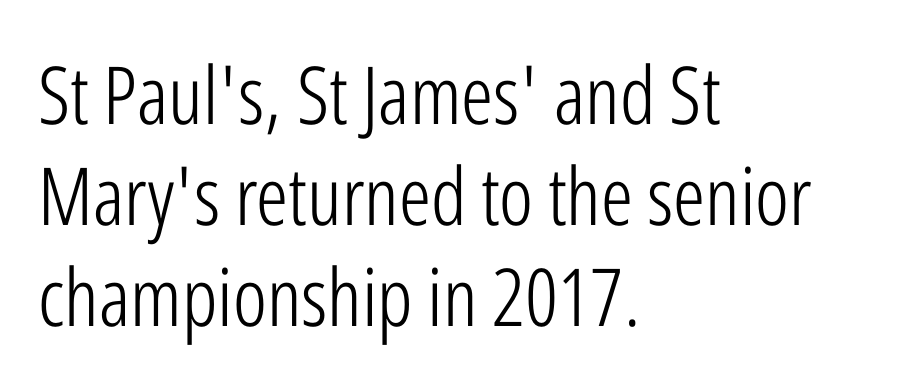
The image shows 80 px light, condensed sans-serif type, upright; set left-aligned, normal line spacing (1.26x), normal letter spacing, not underlined; low stroke contrast and a medium x-height.
